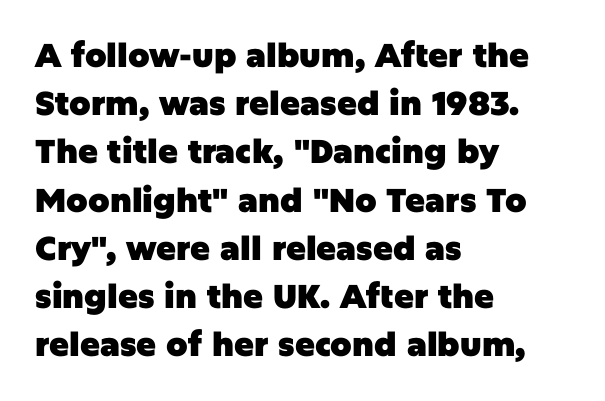
Q: Is the text bold? A: Yes.
Q: Is the text italic (slanted)? A: No, it is upright.
Q: Is the typeface a serif or a sans-serif typeface? A: Sans-serif.
Q: Is the text underlined? A: No.
Q: How is the paragraph aligned? A: Left-aligned.
Q: Is the spacing between letters normal or unusually wide? A: Normal.
Q: Is the spacing between lines tight, normal or loose? A: Normal.
Q: Width (condensed, normal, or wide)? A: Normal.
Q: Stroke contrast? A: Low.
Q: x-height? A: Large.
Q: Monospaced? A: No.
